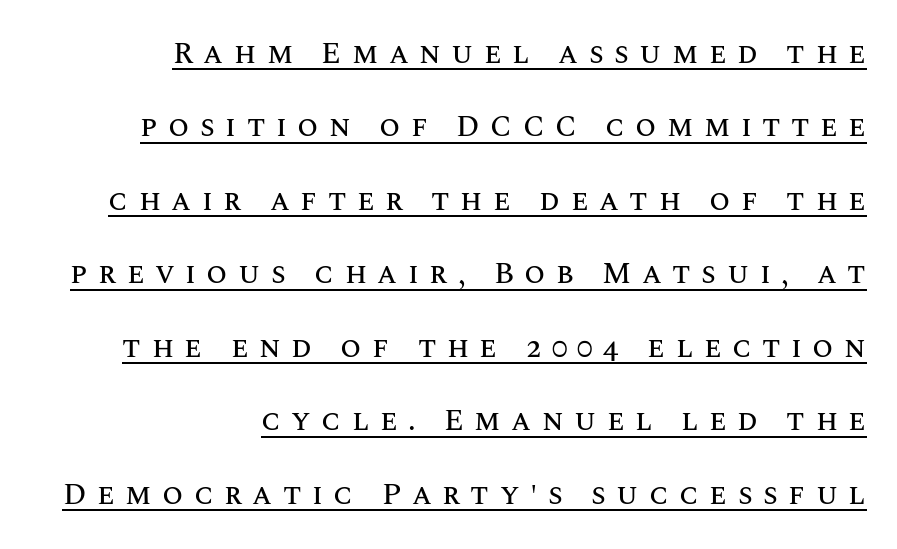
{"italic": "no", "width": "normal", "stroke_contrast": "medium", "x_height": "large", "monospaced": "no", "underline": "yes", "align": "right", "line_spacing": "loose", "line_spacing_ratio": 2.45, "letter_spacing": "wide", "letter_spacing_em": 0.35, "glyph_px": 30}
